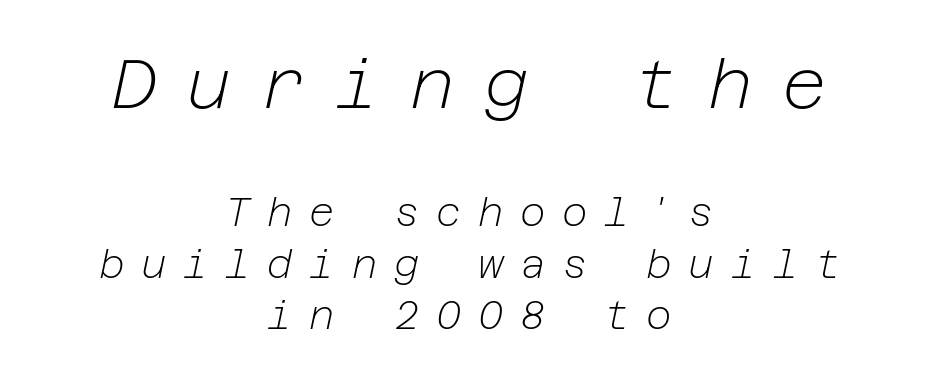
Q: Is the text bold? A: No.
Q: Is the text italic (slanted)? A: Yes, it leans right by about 12 degrees.
Q: Is the text underlined? A: No.
Q: How is the paragraph aligned? A: Centered.
Q: Is the spacing between letters normal or unusually wide? A: Unusually wide.
Q: Is the spacing between lines tight, normal or loose? A: Normal.
Q: Which block of text is set in a larger size, the first (top) or the second (bottom)? A: The first (top) one.
Q: Width (condensed, normal, or wide)? A: Normal.
Q: Stroke contrast? A: Low.
Q: x-height? A: Medium.
